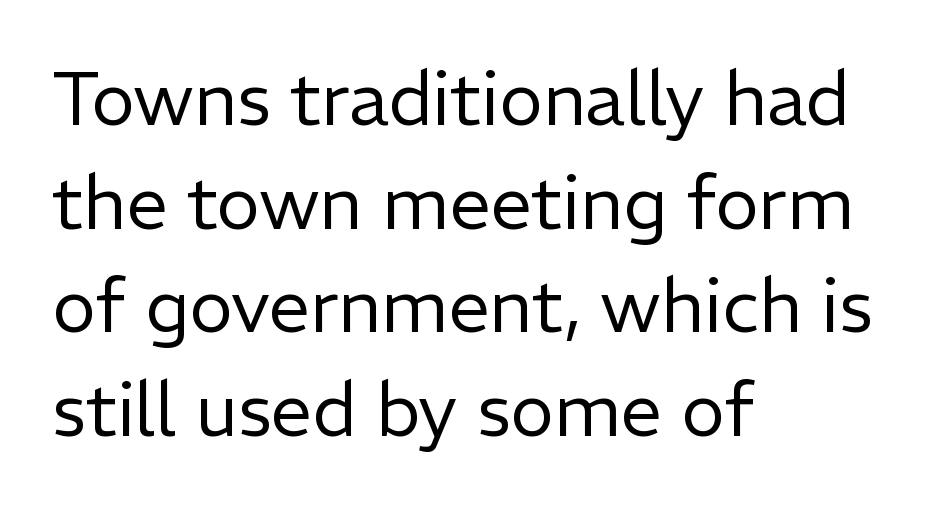
The image shows 74 px regular-weight sans-serif type, upright; set left-aligned, normal line spacing (1.4x), normal letter spacing, not underlined; low stroke contrast and a medium x-height.
